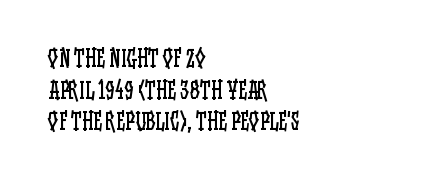
The image shows 23 px text type, upright; set left-aligned, normal line spacing (1.38x), normal letter spacing, not underlined.
